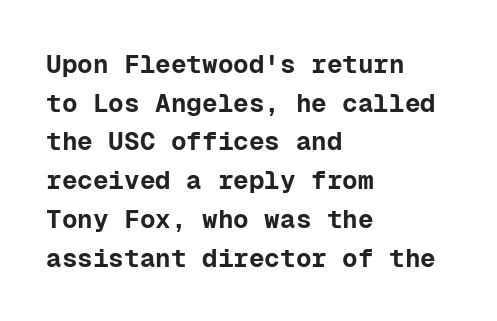
{"italic": "no", "bold": "yes", "underline": "no", "align": "left", "line_spacing": "normal", "line_spacing_ratio": 1.49, "letter_spacing": "normal", "letter_spacing_em": 0.0, "glyph_px": 26}
